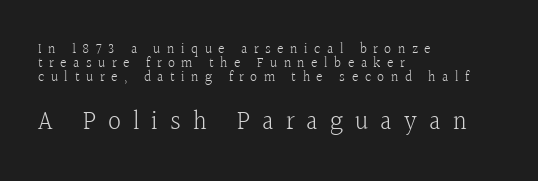
{"italic": "no", "bold": "no", "underline": "no", "align": "left", "line_spacing": "tight", "line_spacing_ratio": 1.0, "letter_spacing": "wide", "letter_spacing_em": 0.46, "larger_block": "second", "size_ratio": 1.86, "glyph_px": 26}
